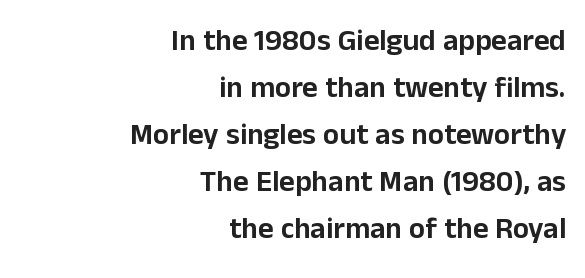
The image shows 30 px sans-serif type, upright; set right-aligned, normal line spacing (1.57x), normal letter spacing, not underlined; low stroke contrast and a medium x-height.
